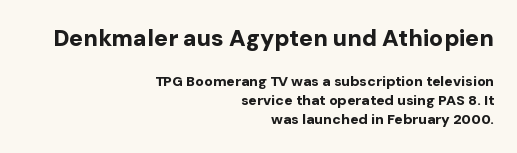
Do the letters lean? They stand straight. The typesetting leans heavy: a genuine bold. Interline gaps are of average width in this sample. The typesetter chose a ragged-left arrangement here.
